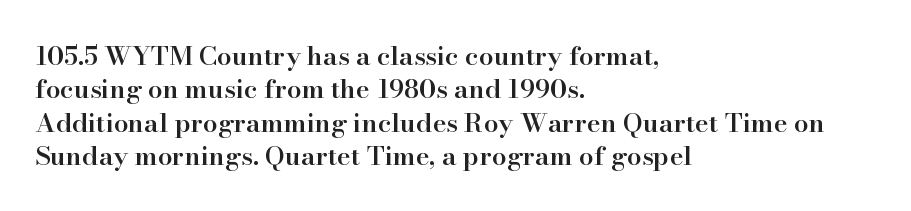
The line texture is even and compact thanks to regular tracking. Tall strokes in this sample are plumb rather than angled. The paragraph shown leans on its left margin. The strip under each line holds only bare page.
